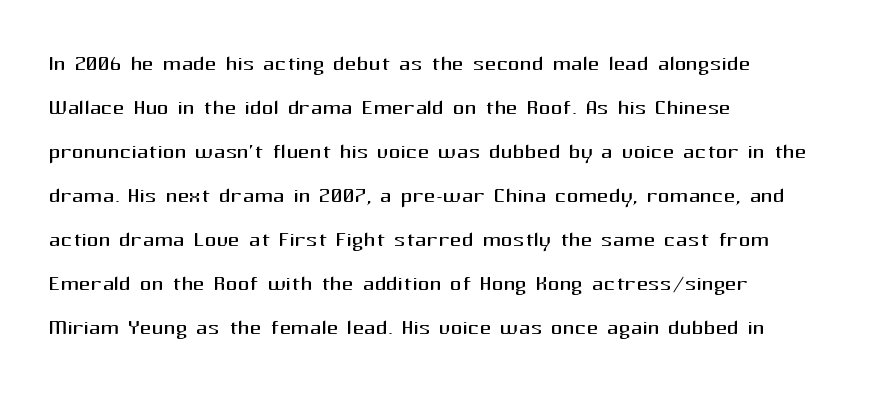
The image shows 29 px regular-weight sans-serif type, upright; set left-aligned, normal line spacing (1.52x), normal letter spacing, not underlined; medium stroke contrast and a medium x-height.
